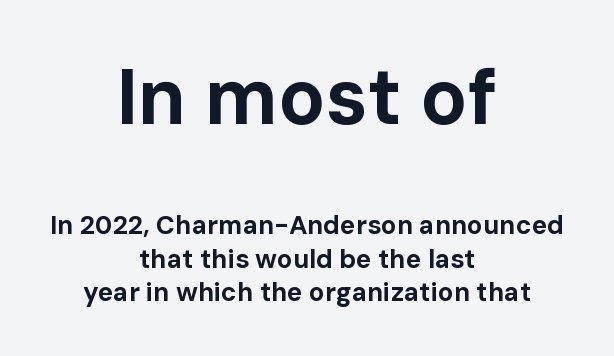
{"serif": "no", "italic": "no", "bold": "yes", "weight": "bold", "width": "normal", "stroke_contrast": "low", "x_height": "medium", "monospaced": "no", "underline": "no", "align": "center", "line_spacing": "normal", "line_spacing_ratio": 1.28, "letter_spacing": "normal", "letter_spacing_em": 0.0, "larger_block": "first", "size_ratio": 3.0, "glyph_px": 78}
